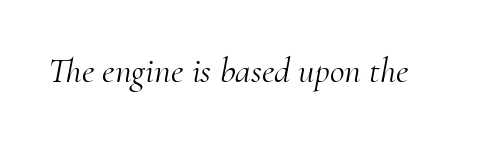
The image shows 36 px light serif type, italic (leaning right); set normal letter spacing, not underlined; medium stroke contrast and a small x-height.
